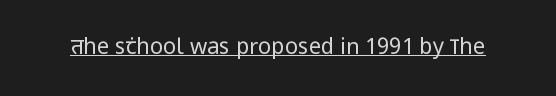
{"italic": "no", "bold": "no", "underline": "yes", "letter_spacing": "normal", "letter_spacing_em": 0.0, "glyph_px": 22}
